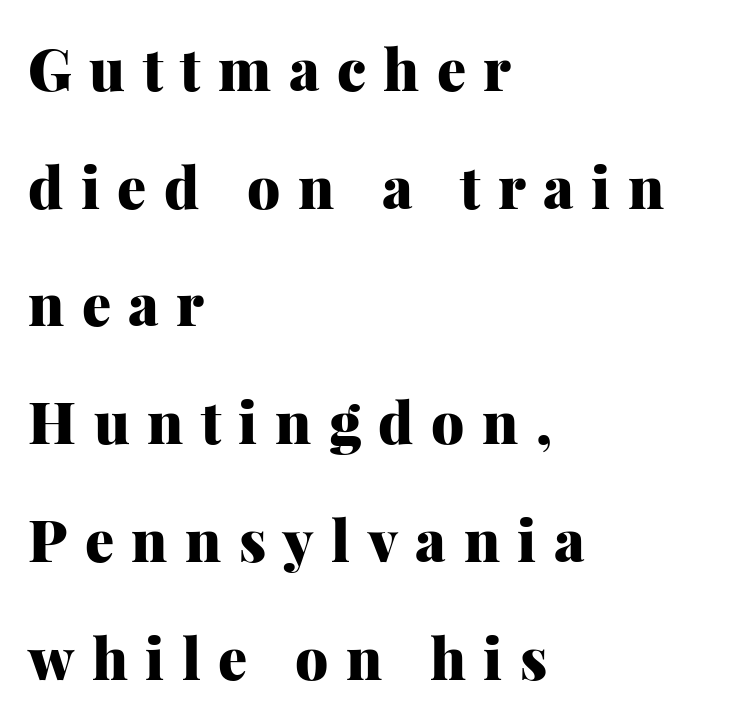
{"serif": "yes", "italic": "no", "bold": "yes", "weight": "heavy", "width": "normal", "stroke_contrast": "medium", "x_height": "medium", "monospaced": "no", "underline": "no", "align": "left", "line_spacing": "loose", "line_spacing_ratio": 2.03, "letter_spacing": "wide", "letter_spacing_em": 0.3, "glyph_px": 58}
